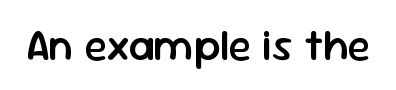
{"serif": "no", "italic": "no", "bold": "semi", "weight": "semibold", "width": "normal", "stroke_contrast": "low", "x_height": "medium", "monospaced": "no", "underline": "no", "letter_spacing": "normal", "letter_spacing_em": 0.0, "glyph_px": 43}
